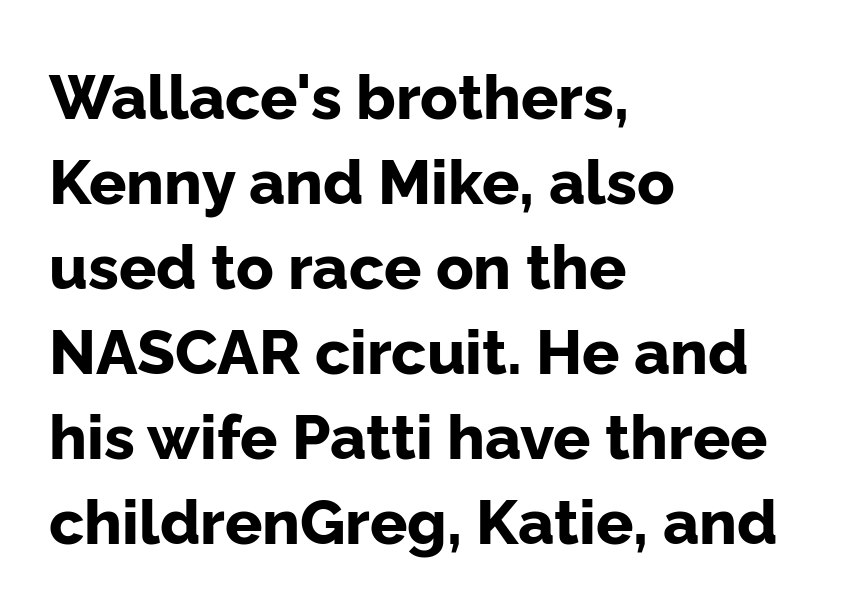
Q: Is the text bold? A: Yes.
Q: Is the text italic (slanted)? A: No, it is upright.
Q: Is the typeface a serif or a sans-serif typeface? A: Sans-serif.
Q: Is the text underlined? A: No.
Q: How is the paragraph aligned? A: Left-aligned.
Q: Is the spacing between letters normal or unusually wide? A: Normal.
Q: Is the spacing between lines tight, normal or loose? A: Normal.
Q: Width (condensed, normal, or wide)? A: Normal.
Q: Stroke contrast? A: Low.
Q: x-height? A: Medium.
Q: Monospaced? A: No.
